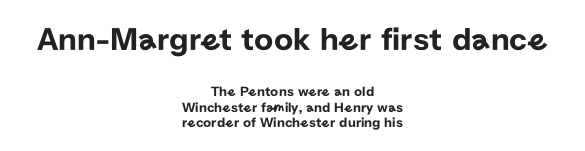
{"serif": "no", "italic": "no", "width": "normal", "stroke_contrast": "low", "x_height": "medium", "monospaced": "no", "underline": "no", "align": "center", "line_spacing": "tight", "line_spacing_ratio": 1.13, "letter_spacing": "normal", "letter_spacing_em": 0.0, "larger_block": "first", "size_ratio": 2.36, "glyph_px": 33}
